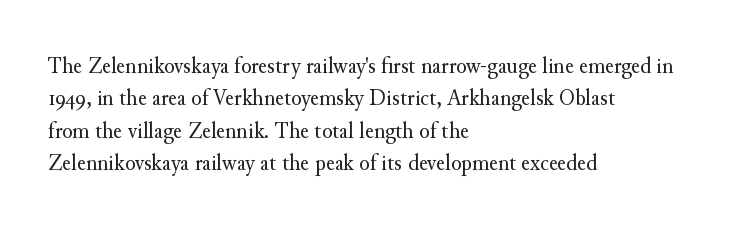
The typesetter chose a ragged-right arrangement here. In terms of letterspacing, this is plain default setting. Descenders hang freely into open space. A typesetter would call this leading conventional body-copy spacing. Stems and bowls with no extra thickness — not bold.
